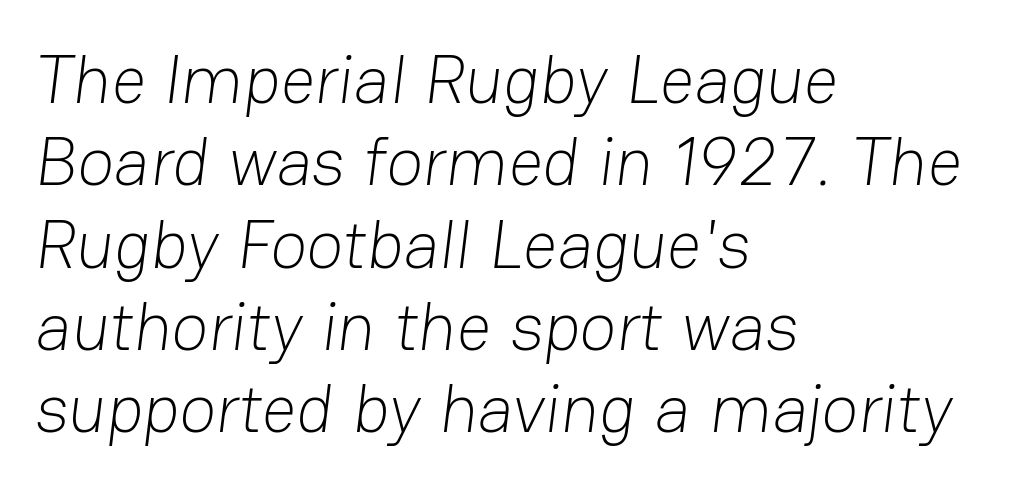
Words appear dense and cohesive because spacing is normal. Nothing sits at the stroke ends, so this counts as sans-serif. Descender tails drop into unmarked territory. The rag falls on the right side of this text block. Each stroke keeps to a modest, everyday thickness or less. Is this a fixed-width face? No — the glyphs have proportional, varying widths.
